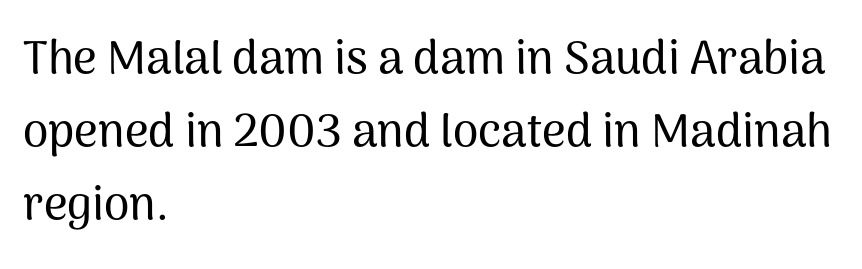
The passage shown stacks its lines at a standard gap. Underline: absent. A typesetter would mark this as roman, not italic. The gaps between neighbouring characters are ordinary and unremarkable.
